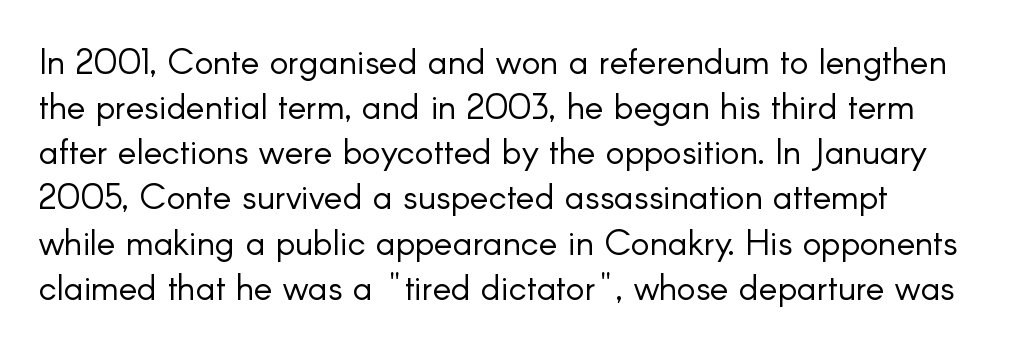
The image shows 35 px light sans-serif type, upright; set normal line spacing (1.29x), normal letter spacing, not underlined; low stroke contrast and a small x-height.
